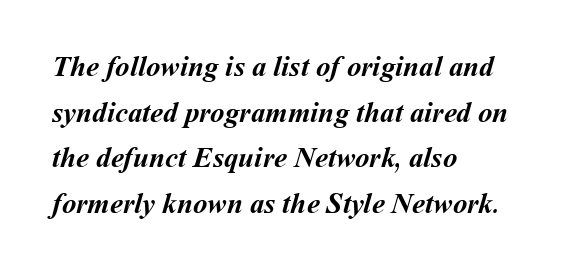
The image shows 29 px semibold type; set left-aligned, normal line spacing (1.57x), normal letter spacing, not underlined; medium stroke contrast and a medium x-height.
